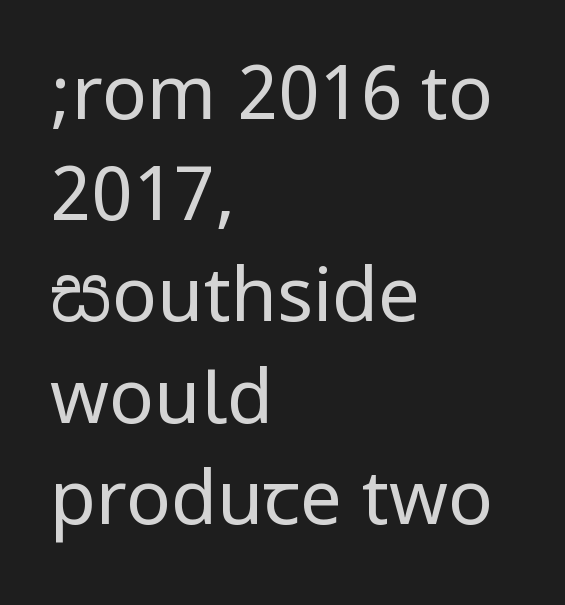
Q: Is the text bold? A: No.
Q: Is the text italic (slanted)? A: No, it is upright.
Q: Is the typeface a serif or a sans-serif typeface? A: Sans-serif.
Q: Is the text underlined? A: No.
Q: How is the paragraph aligned? A: Left-aligned.
Q: Is the spacing between letters normal or unusually wide? A: Normal.
Q: Is the spacing between lines tight, normal or loose? A: Normal.
Q: Width (condensed, normal, or wide)? A: Condensed.
Q: Stroke contrast? A: Low.
